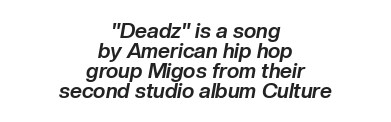
{"italic": "yes", "lean": "right", "slant_degrees": 10, "bold": "yes", "underline": "no", "align": "center", "line_spacing": "tight", "line_spacing_ratio": 0.96, "letter_spacing": "normal", "letter_spacing_em": 0.0, "glyph_px": 21}
